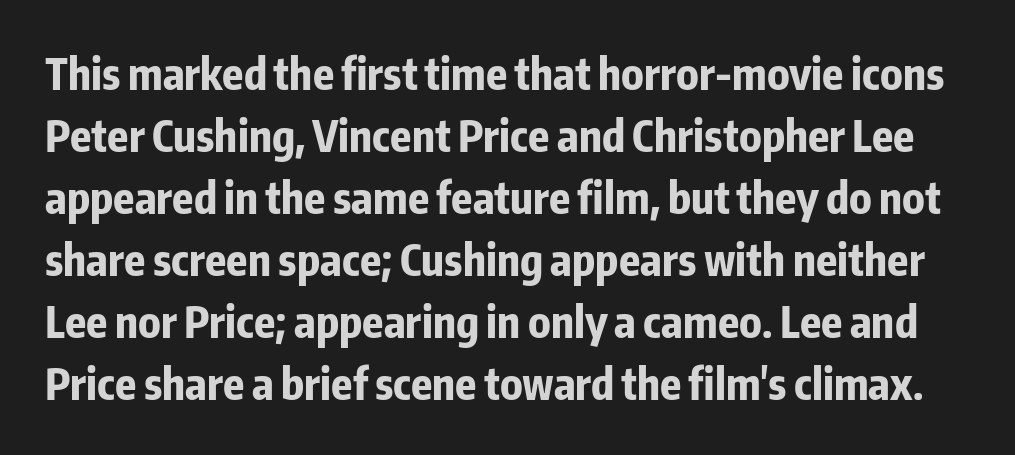
The image shows 43 px bold, condensed sans-serif type, upright; set normal line spacing (1.44x), normal letter spacing, not underlined; low stroke contrast and a medium x-height.
